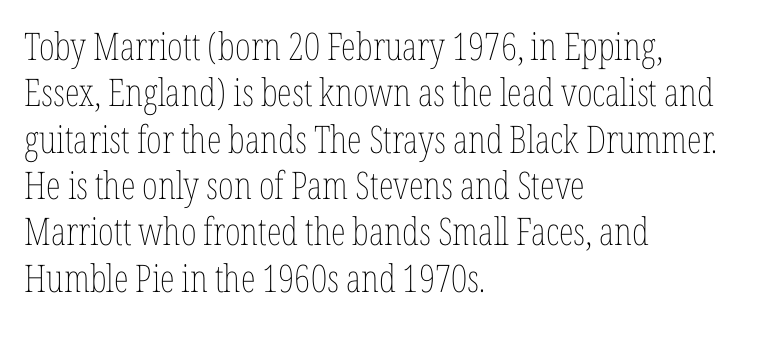
Q: Is the text bold? A: No.
Q: Is the text italic (slanted)? A: No, it is upright.
Q: Is the text underlined? A: No.
Q: How is the paragraph aligned? A: Left-aligned.
Q: Is the spacing between letters normal or unusually wide? A: Normal.
Q: Width (condensed, normal, or wide)? A: Condensed.
Q: Stroke contrast? A: Low.
Q: x-height? A: Medium.
Q: Monospaced? A: No.
